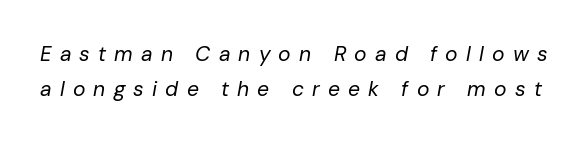
The image shows 21 px text type, italic (leaning right); set normal line spacing (1.65x), unusually wide letter spacing (+0.39 em), not underlined.
